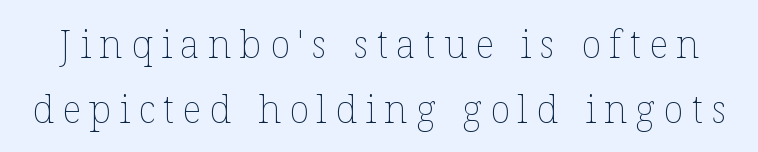
Q: Is the text bold? A: No.
Q: Is the text italic (slanted)? A: No, it is upright.
Q: Is the text underlined? A: No.
Q: Is the spacing between letters normal or unusually wide? A: Unusually wide.
Q: Is the spacing between lines tight, normal or loose? A: Normal.
Q: Width (condensed, normal, or wide)? A: Normal.
Q: Stroke contrast? A: Low.
Q: x-height? A: Medium.
Q: Monospaced? A: No.
